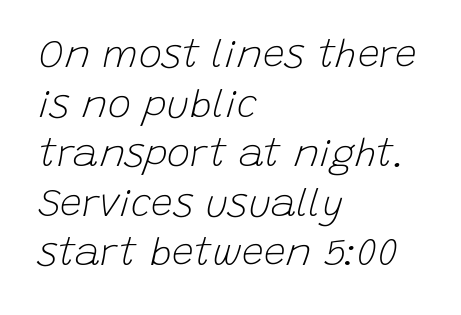
Is this a fixed-width face? No — the glyphs have proportional, varying widths. Quick note: interline space is typical. Alignment: flush left. Short note: letters normally spaced.
